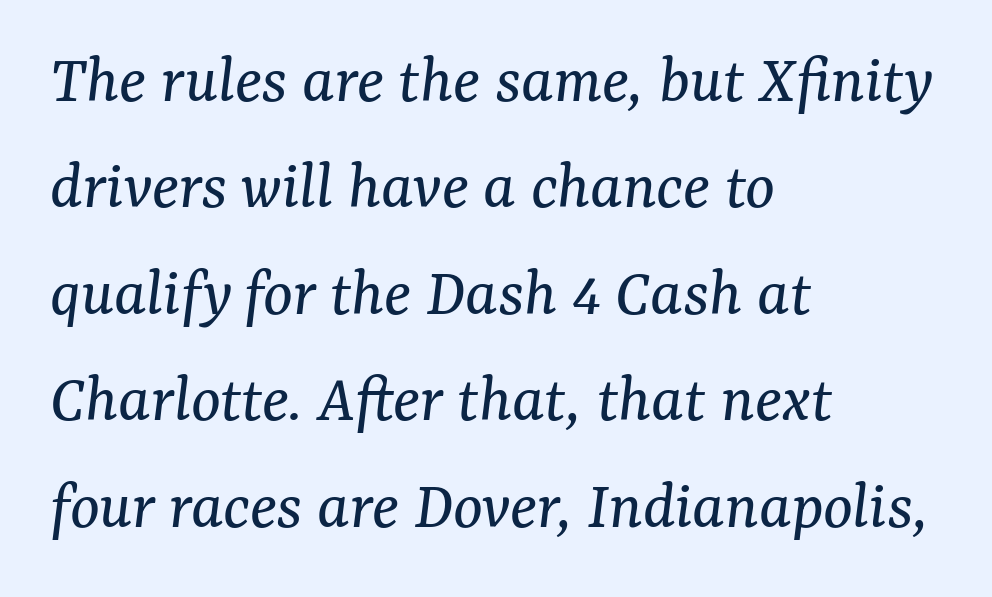
Q: Is the text bold? A: No.
Q: Is the text italic (slanted)? A: Yes, it leans right by about 7 degrees.
Q: Is the typeface a serif or a sans-serif typeface? A: Serif.
Q: Is the text underlined? A: No.
Q: How is the paragraph aligned? A: Left-aligned.
Q: Is the spacing between letters normal or unusually wide? A: Normal.
Q: Is the spacing between lines tight, normal or loose? A: Normal.
Q: Width (condensed, normal, or wide)? A: Normal.
Q: Stroke contrast? A: Medium.
Q: x-height? A: Medium.
Q: Monospaced? A: No.
